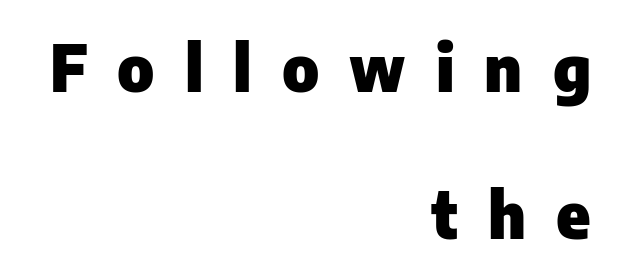
{"serif": "no", "italic": "no", "bold": "yes", "weight": "heavy", "width": "normal", "stroke_contrast": "low", "x_height": "medium", "monospaced": "no", "underline": "no", "align": "right", "line_spacing": "loose", "line_spacing_ratio": 2.29, "letter_spacing": "wide", "letter_spacing_em": 0.47, "glyph_px": 64}
